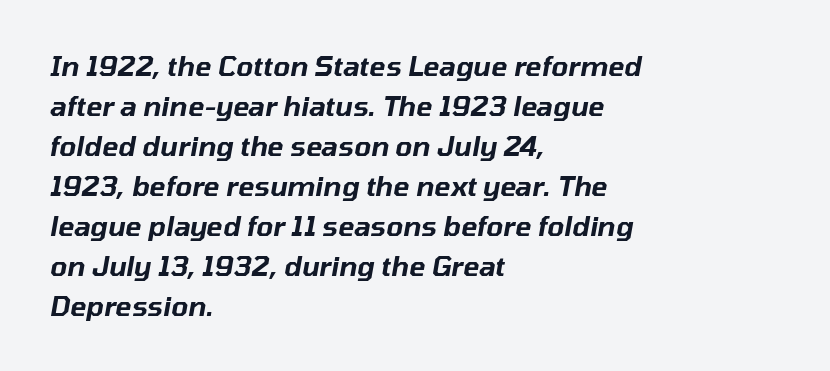
{"italic": "yes", "lean": "right", "slant_degrees": 10, "underline": "no", "align": "left", "line_spacing": "normal", "line_spacing_ratio": 1.48, "letter_spacing": "normal", "letter_spacing_em": 0.0, "glyph_px": 27}
